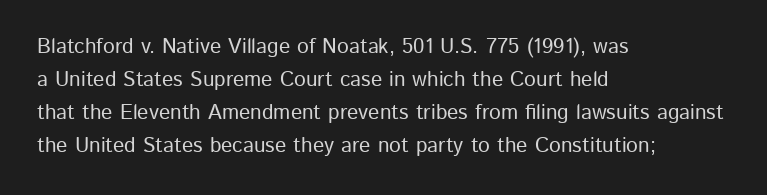
Do the letters lean? They stand straight. You could call the tracking neutral — neither tight nor loose. The passage shown is not underscored anywhere. The ragged edge is on the right, which tells us the setting is flush left. Students, observe: this is what conventionally led text looks like.
